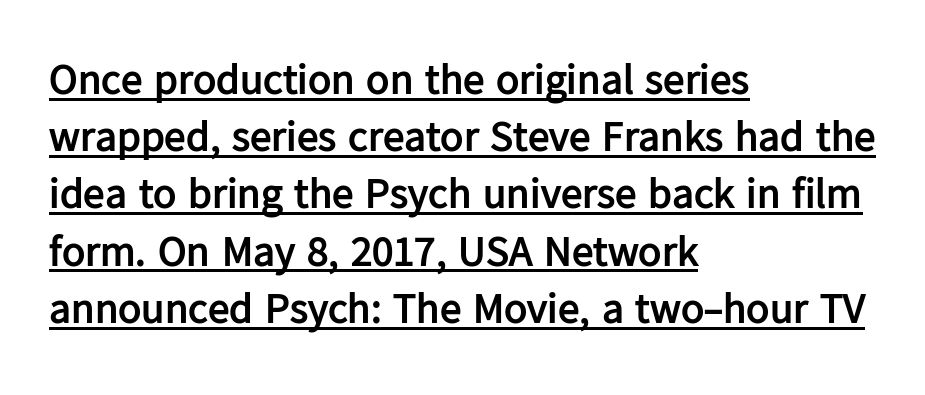
The image shows 43 px semibold sans-serif type, upright; set left-aligned, normal line spacing (1.33x), normal letter spacing, underlined; low stroke contrast and a medium x-height.
